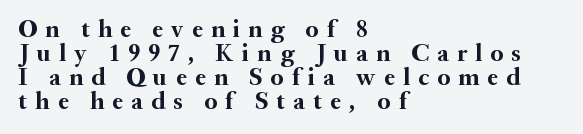
The image shows 25 px bold type, upright; set left-aligned, tight line spacing (0.96x), unusually wide letter spacing (+0.33 em), not underlined.
